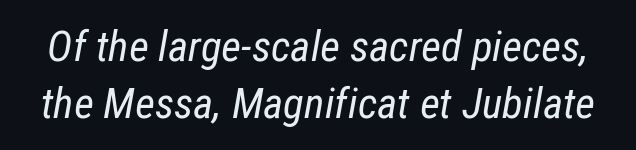
The image shows 43 px regular-weight, condensed type, italic (leaning right); set normal line spacing (1.32x), normal letter spacing, not underlined; low stroke contrast and a medium x-height.
